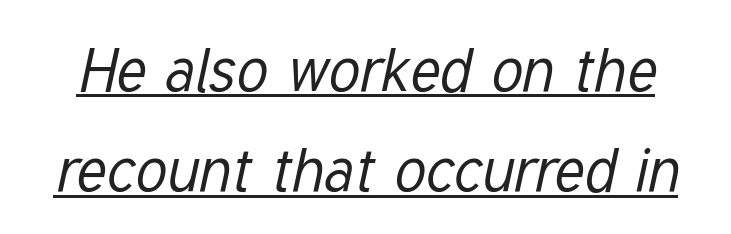
{"italic": "yes", "lean": "right", "slant_degrees": 12, "bold": "no", "weight": "regular", "width": "condensed", "stroke_contrast": "low", "x_height": "medium", "monospaced": "no", "underline": "yes", "line_spacing": "normal", "line_spacing_ratio": 1.62, "letter_spacing": "normal", "letter_spacing_em": 0.0, "glyph_px": 62}
